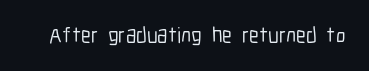
The image shows 22 px text type, upright; set normal letter spacing, not underlined.
